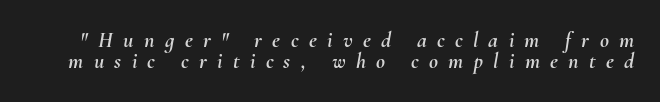
{"italic": "yes", "lean": "right", "slant_degrees": 10, "underline": "no", "line_spacing": "tight", "line_spacing_ratio": 0.97, "letter_spacing": "wide", "letter_spacing_em": 0.47, "glyph_px": 22}
